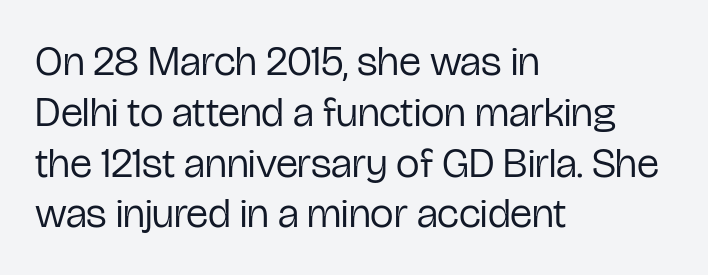
Q: Is the text bold? A: No.
Q: Is the text italic (slanted)? A: No, it is upright.
Q: Is the typeface a serif or a sans-serif typeface? A: Sans-serif.
Q: Is the text underlined? A: No.
Q: How is the paragraph aligned? A: Left-aligned.
Q: Is the spacing between letters normal or unusually wide? A: Normal.
Q: Width (condensed, normal, or wide)? A: Condensed.
Q: Stroke contrast? A: Low.
Q: x-height? A: Medium.
Q: Monospaced? A: No.
